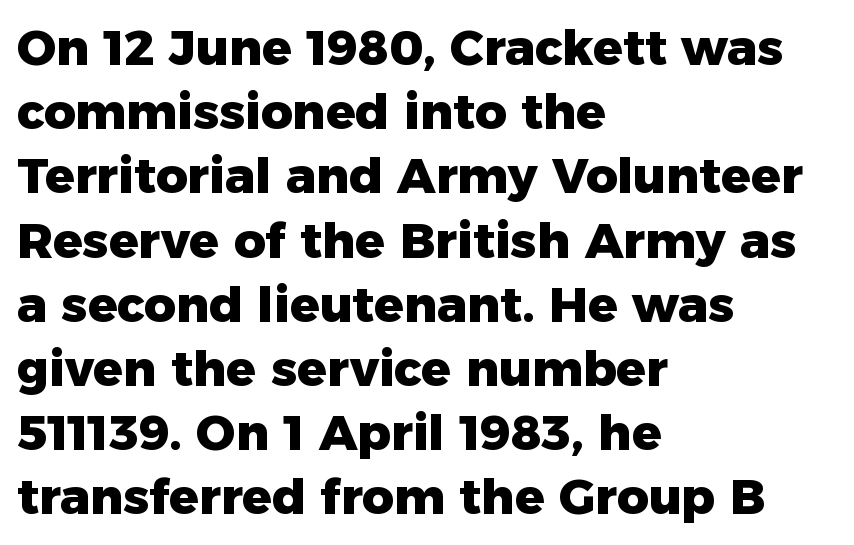
In terms of letterform style, serifs are entirely absent. Varying glyph widths throughout — classic text-font behaviour. Look at the tracking — it's just the regular setting, nothing added. The lines are quadded left. Unmarked baselines from the first word to the last. Each new line begins a customary step beneath the previous one.
